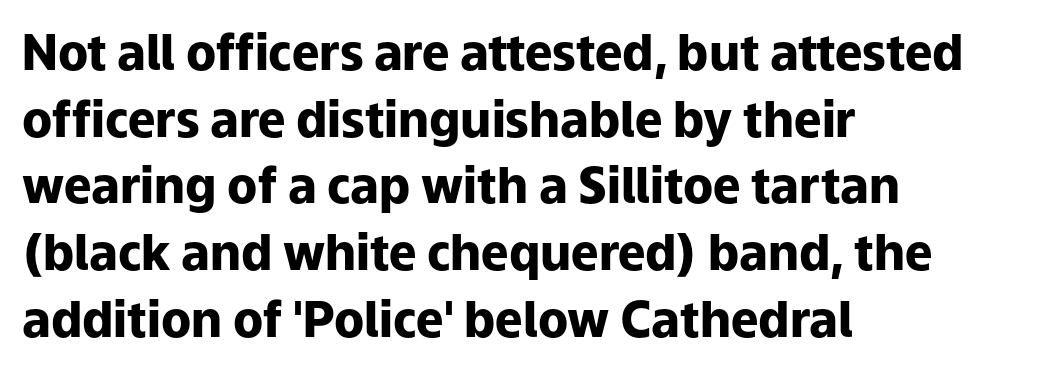
Underline: absent. A sans-serif font was chosen for this passage. Note the varied advance widths — an 'i' is clearly narrower than an 'm'. Heft: maximum for text — a bold. Default kerning and tracking; the words read as compact shapes.
